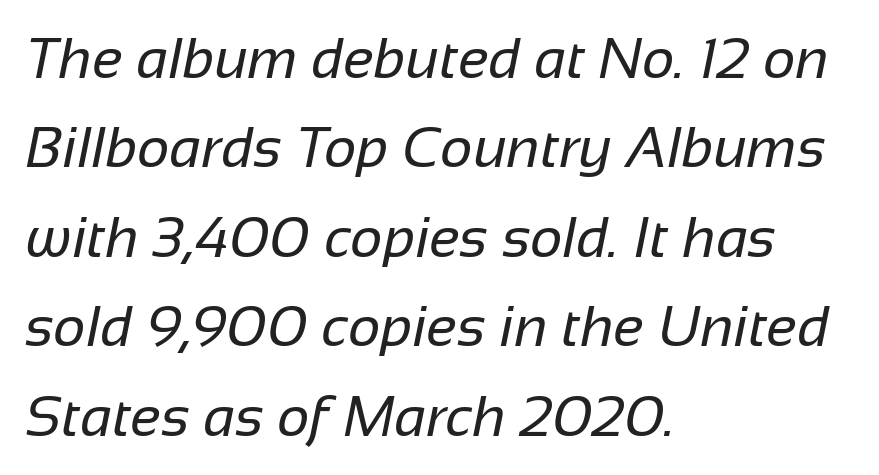
Q: Is the text bold? A: No.
Q: Is the typeface a serif or a sans-serif typeface? A: Sans-serif.
Q: Is the text underlined? A: No.
Q: How is the paragraph aligned? A: Left-aligned.
Q: Is the spacing between letters normal or unusually wide? A: Normal.
Q: Is the spacing between lines tight, normal or loose? A: Normal.
Q: Width (condensed, normal, or wide)? A: Normal.
Q: Stroke contrast? A: Low.
Q: x-height? A: Medium.
Q: Monospaced? A: No.
